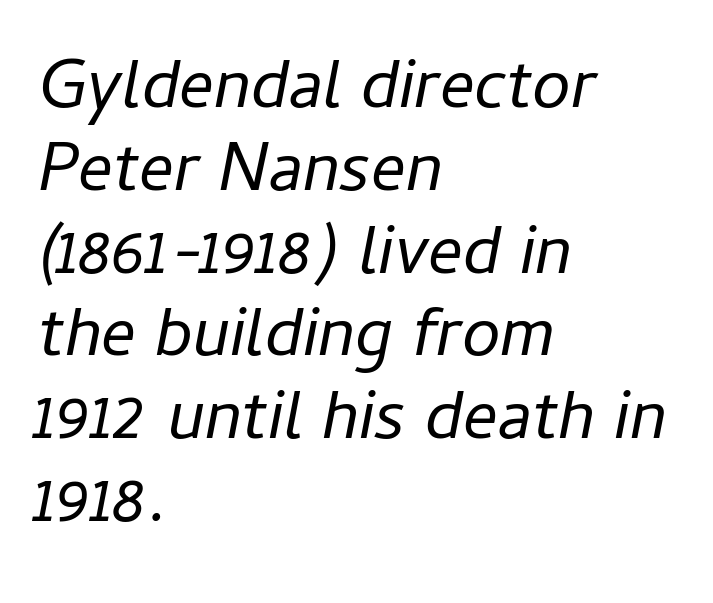
{"italic": "yes", "lean": "right", "slant_degrees": 11, "bold": "no", "weight": "regular", "width": "normal", "stroke_contrast": "low", "x_height": "medium", "monospaced": "no", "underline": "no", "align": "left", "line_spacing_ratio": 1.2, "letter_spacing": "normal", "letter_spacing_em": 0.0, "glyph_px": 69}
